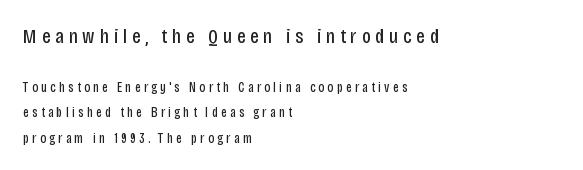
Q: Is the text bold? A: No.
Q: Is the text italic (slanted)? A: No, it is upright.
Q: Is the text underlined? A: No.
Q: How is the paragraph aligned? A: Left-aligned.
Q: Is the spacing between letters normal or unusually wide? A: Unusually wide.
Q: Which block of text is set in a larger size, the first (top) or the second (bottom)? A: The first (top) one.
